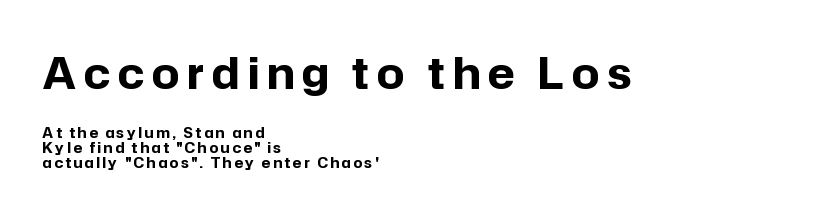
The image shows 43 px bold sans-serif type, upright; set left-aligned, tight line spacing (1.06x), not underlined; the first (top) block is 3.07x larger; low stroke contrast and a medium x-height.
